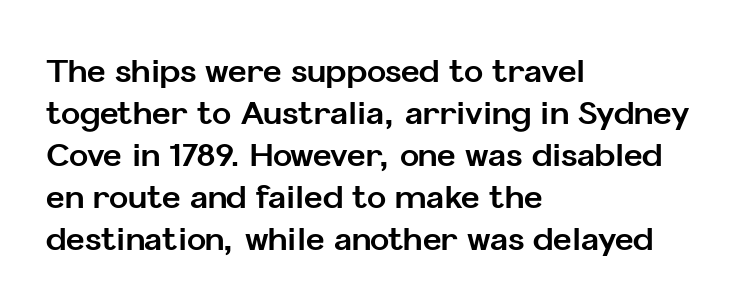
{"serif": "no", "italic": "no", "bold": "yes", "weight": "bold", "width": "normal", "stroke_contrast": "low", "x_height": "medium", "monospaced": "no", "underline": "no", "align": "left", "line_spacing": "normal", "line_spacing_ratio": 1.31, "letter_spacing": "normal", "letter_spacing_em": 0.0, "glyph_px": 32}
